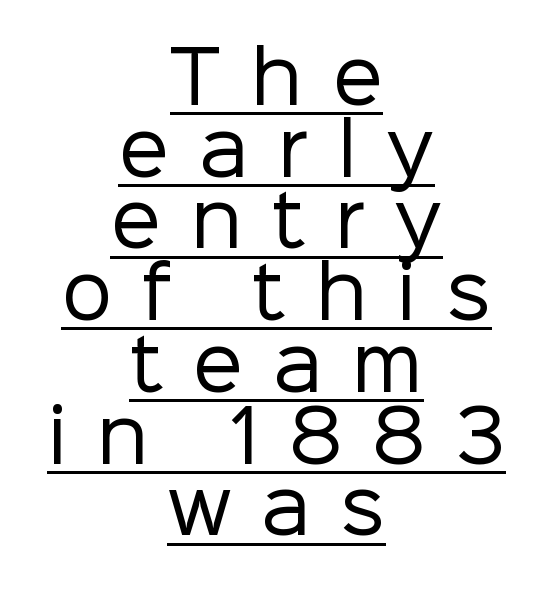
Q: Is the text bold? A: No.
Q: Is the text italic (slanted)? A: No, it is upright.
Q: Is the typeface a serif or a sans-serif typeface? A: Sans-serif.
Q: Is the text underlined? A: Yes.
Q: How is the paragraph aligned? A: Centered.
Q: Is the spacing between letters normal or unusually wide? A: Unusually wide.
Q: Is the spacing between lines tight, normal or loose? A: Tight.
Q: Width (condensed, normal, or wide)? A: Normal.
Q: Stroke contrast? A: Low.
Q: x-height? A: Medium.
Q: Monospaced? A: No.
